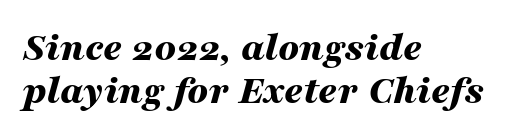
Observe the lean: these are italic letterforms. Which margin do the lines hug? The left one — the right edge is uneven. The letters advance in unequal steps, a hallmark of proportional type. Successive baselines arrive quickly, one right under another. Short note: letters normally spaced.
